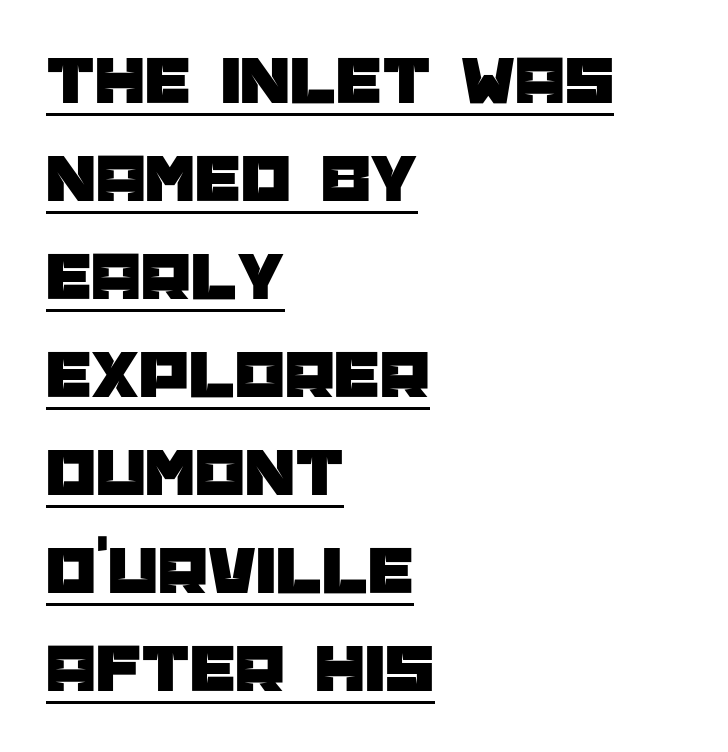
Q: Is the text italic (slanted)? A: No, it is upright.
Q: Is the typeface a serif or a sans-serif typeface? A: Sans-serif.
Q: Is the text underlined? A: Yes.
Q: How is the paragraph aligned? A: Left-aligned.
Q: Is the spacing between letters normal or unusually wide? A: Normal.
Q: Is the spacing between lines tight, normal or loose? A: Normal.
Q: Width (condensed, normal, or wide)? A: Normal.
Q: Stroke contrast? A: Low.
Q: x-height? A: Large.
Q: Monospaced? A: No.
